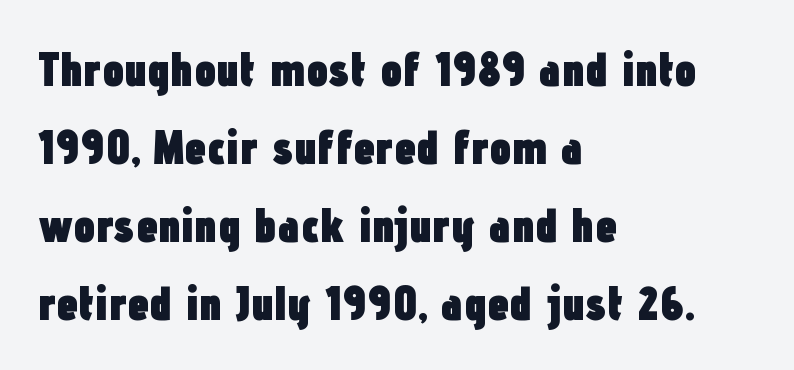
Nothing unusual about the tracking: characters are spaced as the font intends. Layout note: lines flush left. Varying glyph widths throughout — classic text-font behaviour. Beneath every word, the page is bare.
